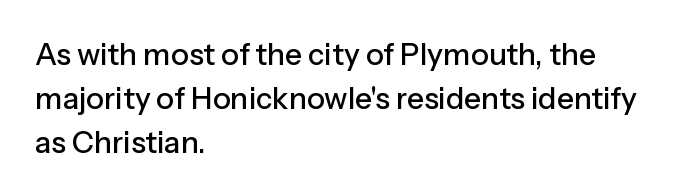
{"serif": "no", "italic": "no", "width": "normal", "stroke_contrast": "low", "x_height": "medium", "monospaced": "no", "underline": "no", "align": "left", "line_spacing": "normal", "line_spacing_ratio": 1.46, "letter_spacing": "normal", "letter_spacing_em": 0.0, "glyph_px": 30}
